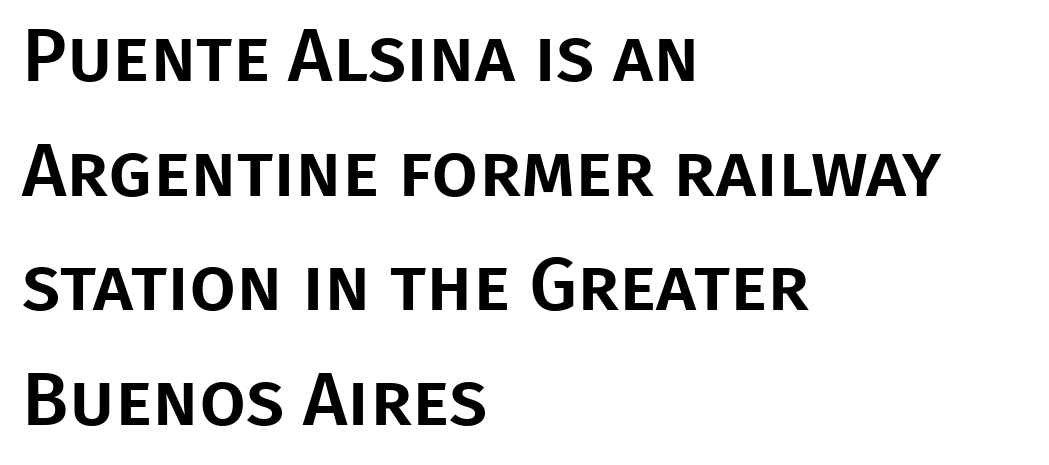
The image shows 75 px sans-serif type, upright; set left-aligned, normal line spacing (1.53x), normal letter spacing, not underlined; low stroke contrast and a large x-height.
